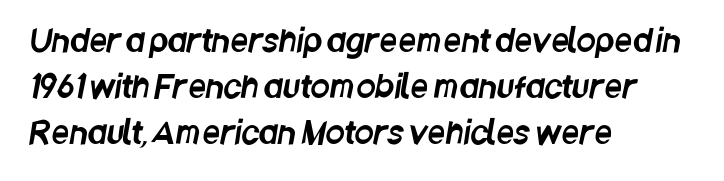
Q: Is the typeface a serif or a sans-serif typeface? A: Sans-serif.
Q: Is the text underlined? A: No.
Q: How is the paragraph aligned? A: Left-aligned.
Q: Is the spacing between letters normal or unusually wide? A: Normal.
Q: Is the spacing between lines tight, normal or loose? A: Normal.
Q: Width (condensed, normal, or wide)? A: Condensed.
Q: Stroke contrast? A: Low.
Q: x-height? A: Large.
Q: Monospaced? A: No.
